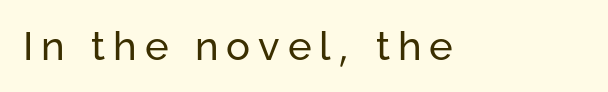
{"serif": "no", "italic": "no", "bold": "no", "weight": "regular", "width": "normal", "stroke_contrast": "low", "x_height": "medium", "monospaced": "no", "underline": "no", "letter_spacing": "wide", "letter_spacing_em": 0.2, "glyph_px": 40}
